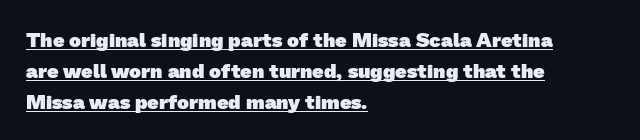
{"bold": "yes", "underline": "yes", "align": "left", "line_spacing": "normal", "line_spacing_ratio": 1.55, "letter_spacing": "normal", "letter_spacing_em": 0.0, "glyph_px": 20}
